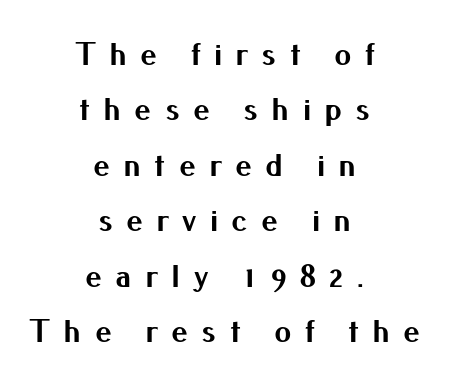
{"serif": "no", "italic": "no", "bold": "yes", "weight": "bold", "width": "normal", "stroke_contrast": "medium", "x_height": "small", "monospaced": "no", "underline": "no", "align": "center", "line_spacing": "normal", "line_spacing_ratio": 1.63, "letter_spacing": "wide", "letter_spacing_em": 0.39, "glyph_px": 34}
